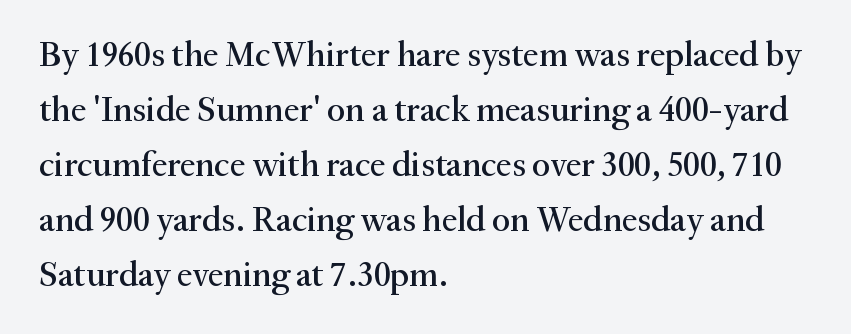
The passage shown is typed in a proportional face where columns would drift. Style check: upright. This sample uses plain, unmodified letter spacing. Unlike a clean sans, this face finishes its strokes with serifs.
